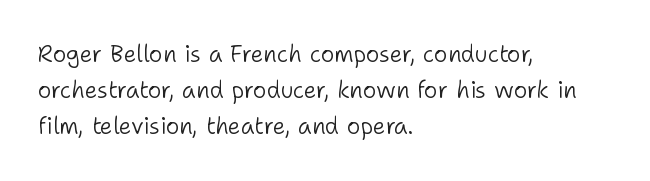
Nothing unusual about the tracking: characters are spaced as the font intends. The typesetter chose a ragged-right arrangement here. Vertical strokes here are truly vertical. In terms of leading, this rendering sits right in the middle.
